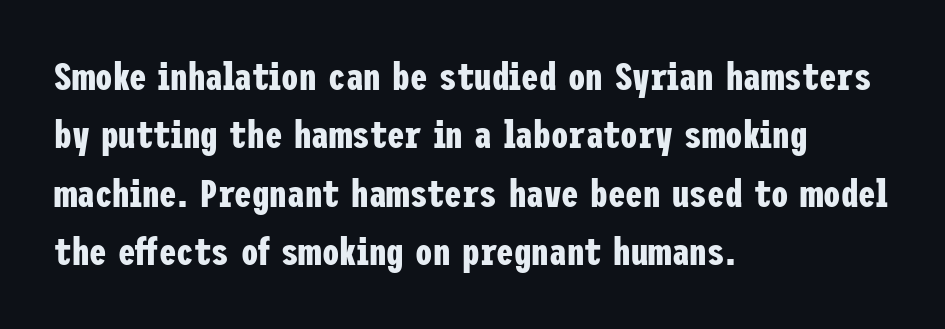
Weight: bold. Unlike a traditional serif, this face leaves its strokes unadorned. The zone under the glyphs is completely vacant. The typesetter chose a ragged-right arrangement here.
